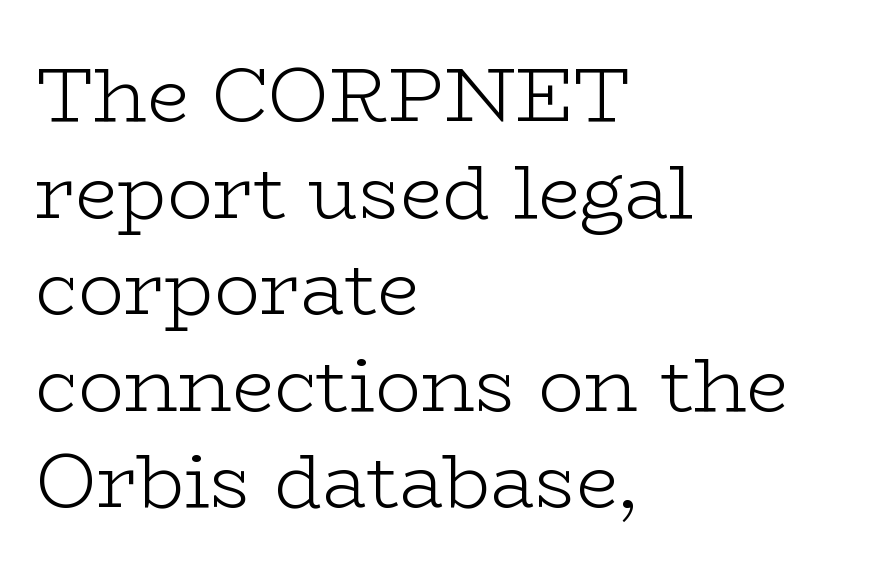
{"serif": "yes", "italic": "no", "bold": "no", "weight": "light", "width": "wide", "stroke_contrast": "low", "x_height": "medium", "monospaced": "no", "underline": "no", "align": "left", "line_spacing": "normal", "line_spacing_ratio": 1.27, "letter_spacing": "normal", "letter_spacing_em": 0.0, "glyph_px": 76}
